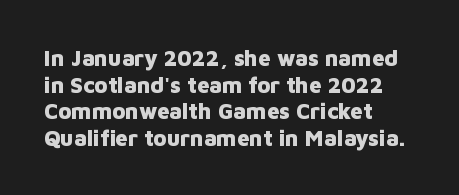
The image shows 22 px bold type, upright; set left-aligned, line spacing 1.21x, normal letter spacing, not underlined.
